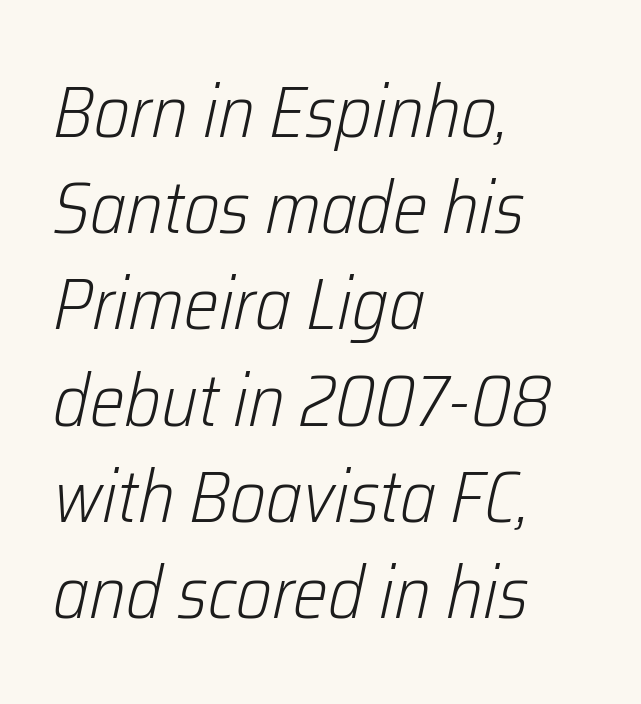
The image shows 74 px light, condensed type, italic (leaning right); set left-aligned, normal line spacing (1.3x), normal letter spacing, not underlined; low stroke contrast and a medium x-height.
